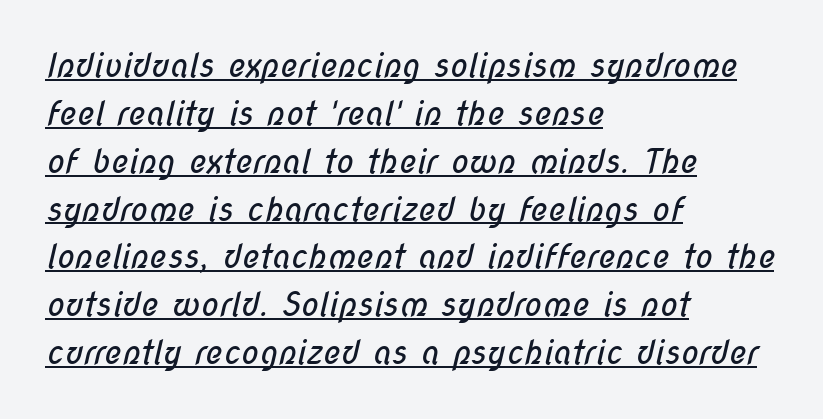
The image shows 33 px regular-weight, condensed sans-serif type; set left-aligned, normal line spacing (1.45x), normal letter spacing, underlined; low stroke contrast and a medium x-height.
